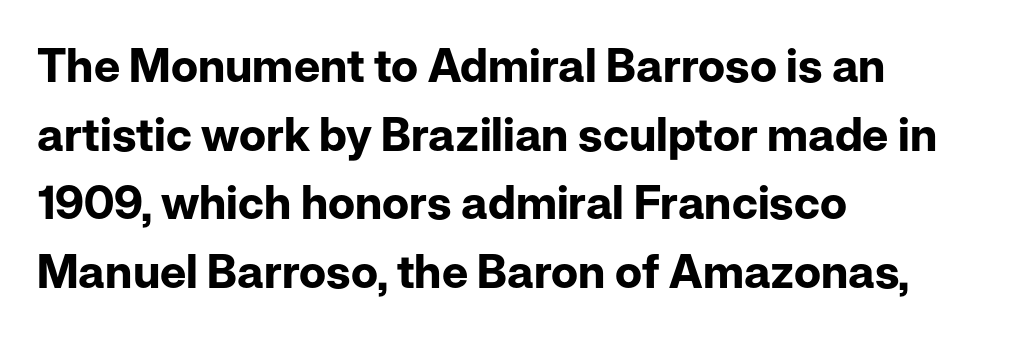
{"serif": "no", "italic": "no", "bold": "yes", "weight": "bold", "width": "normal", "stroke_contrast": "low", "x_height": "medium", "monospaced": "no", "underline": "no", "align": "left", "line_spacing": "normal", "line_spacing_ratio": 1.49, "letter_spacing": "normal", "letter_spacing_em": 0.0, "glyph_px": 46}
